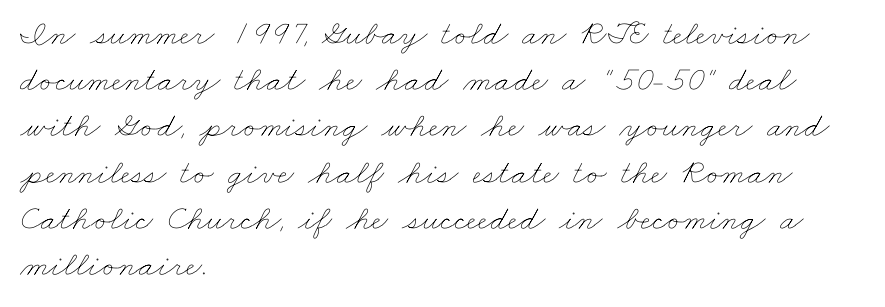
A classic flush-left, rag-right setting is used for this passage. In terms of letterspacing, this is plain default setting. These glyphs show unthickened strokes, regular width or finer. This sample keeps an unexceptional amount of space between lines. The passage shown is not underscored anywhere. Character widths vary here, with narrow letters taking less room than wide ones.
